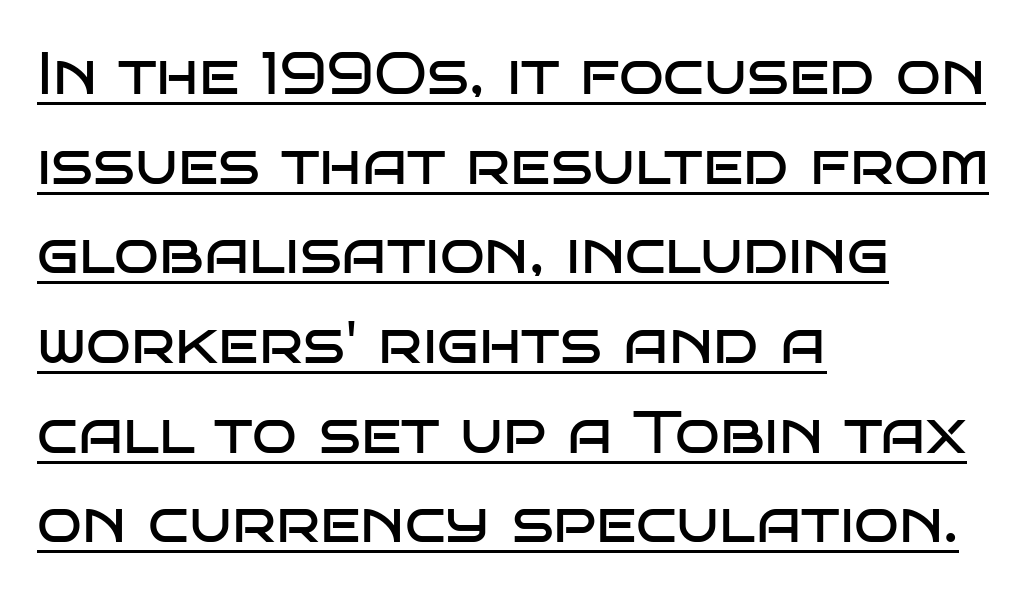
Successive baselines arrive at the customary interval. The specimen reads as upright at a glance. The lines in this sample share a left origin and differ only in where they stop. Is this a sans? Yes — the strokes have no serifs.
